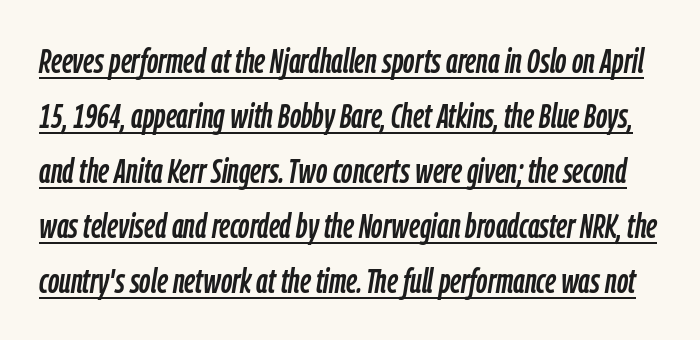
Does extra space separate the letters? No, they use regular spacing. A continuous stroke trails under the words, as in a hyperlink. The block of text has a typical density, with ordinary space between rows. This sample has the flowing, uneven cadence of proportional lettering.
